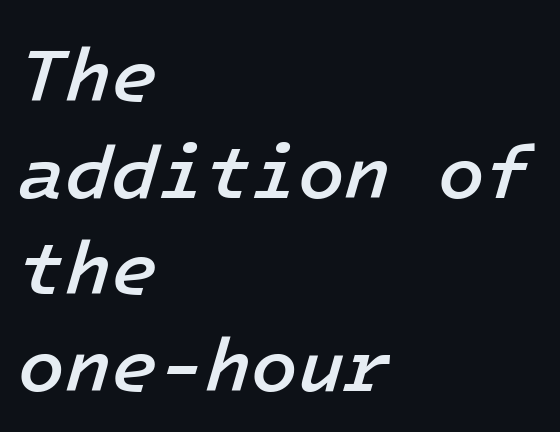
{"italic": "yes", "lean": "right", "slant_degrees": 16, "bold": "semi", "weight": "semibold", "width": "normal", "stroke_contrast": "low", "x_height": "medium", "underline": "no", "align": "left", "line_spacing": "normal", "line_spacing_ratio": 1.27, "letter_spacing": "normal", "letter_spacing_em": 0.0, "glyph_px": 76}
